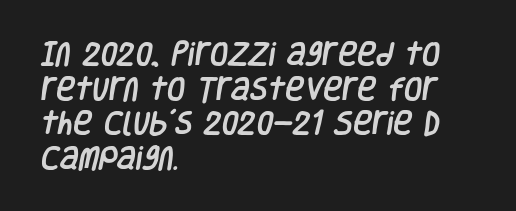
Vertically, the passage feels balanced, rows spaced as you'd expect. Unmarked baselines from the first word to the last. If you drew a ruler down the left edge, every line would touch it. The passage shown has conventional tracking throughout.
